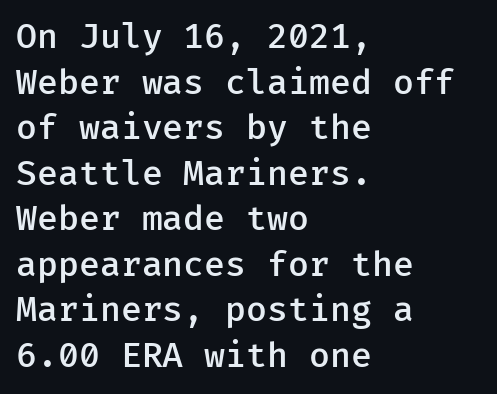
Q: Is the text bold? A: Semi-bold.
Q: Is the text italic (slanted)? A: No, it is upright.
Q: Is the typeface a serif or a sans-serif typeface? A: Sans-serif.
Q: Is the text underlined? A: No.
Q: How is the paragraph aligned? A: Left-aligned.
Q: Is the spacing between letters normal or unusually wide? A: Normal.
Q: Is the spacing between lines tight, normal or loose? A: Normal.
Q: Width (condensed, normal, or wide)? A: Normal.
Q: Stroke contrast? A: Low.
Q: x-height? A: Medium.
Q: Monospaced? A: Yes.
